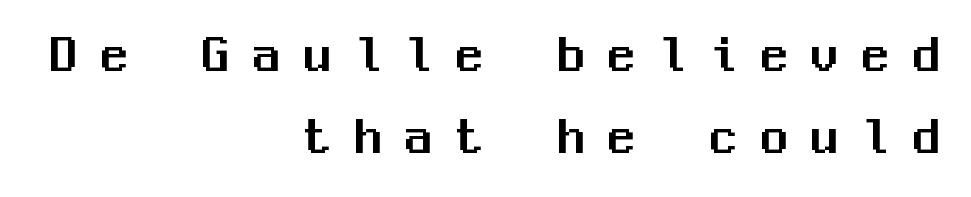
{"serif": "no", "italic": "no", "width": "normal", "stroke_contrast": "medium", "x_height": "medium", "monospaced": "yes", "underline": "no", "align": "right", "line_spacing": "normal", "line_spacing_ratio": 1.51, "letter_spacing": "wide", "letter_spacing_em": 0.44, "glyph_px": 54}
